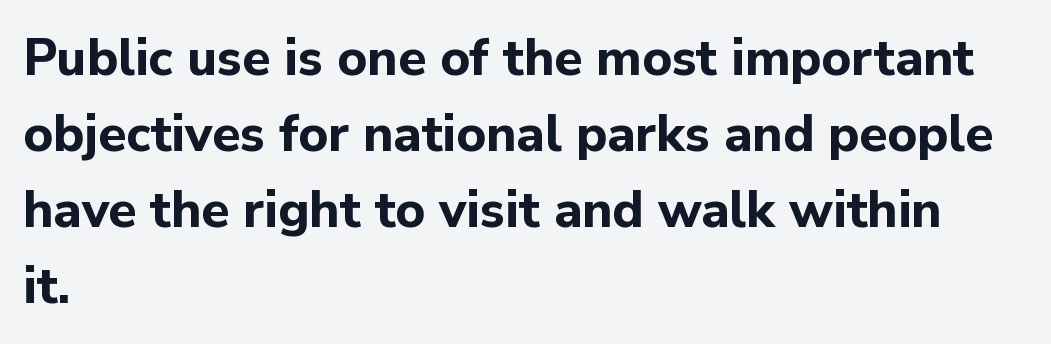
Q: Is the text bold? A: Yes.
Q: Is the text italic (slanted)? A: No, it is upright.
Q: Is the typeface a serif or a sans-serif typeface? A: Sans-serif.
Q: Is the text underlined? A: No.
Q: How is the paragraph aligned? A: Left-aligned.
Q: Is the spacing between letters normal or unusually wide? A: Normal.
Q: Is the spacing between lines tight, normal or loose? A: Normal.
Q: Width (condensed, normal, or wide)? A: Normal.
Q: Stroke contrast? A: Low.
Q: x-height? A: Medium.
Q: Monospaced? A: No.
